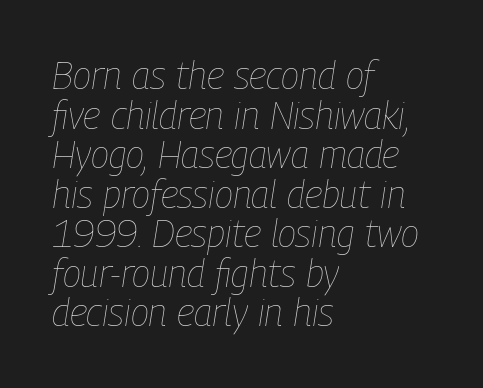
The image shows 38 px thin, condensed type, italic (leaning right); set left-aligned, tight line spacing (1.04x), normal letter spacing, not underlined; low stroke contrast and a medium x-height.
